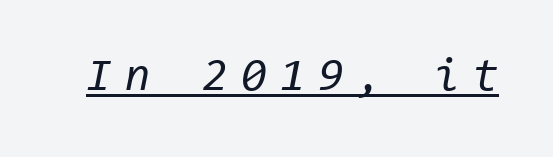
The image shows 46 px regular-weight type, italic (leaning right), monospaced; set unusually wide letter spacing (+0.29 em), underlined; low stroke contrast and a medium x-height.
